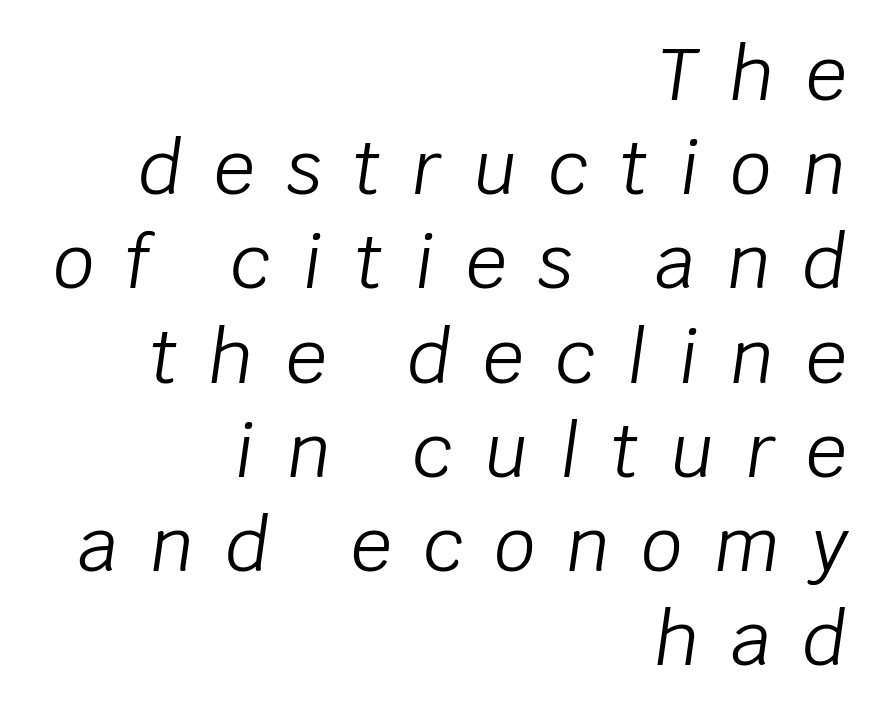
The image shows 73 px light type, italic (leaning right); set right-aligned, normal line spacing (1.29x), unusually wide letter spacing (+0.43 em), not underlined; low stroke contrast and a large x-height.
